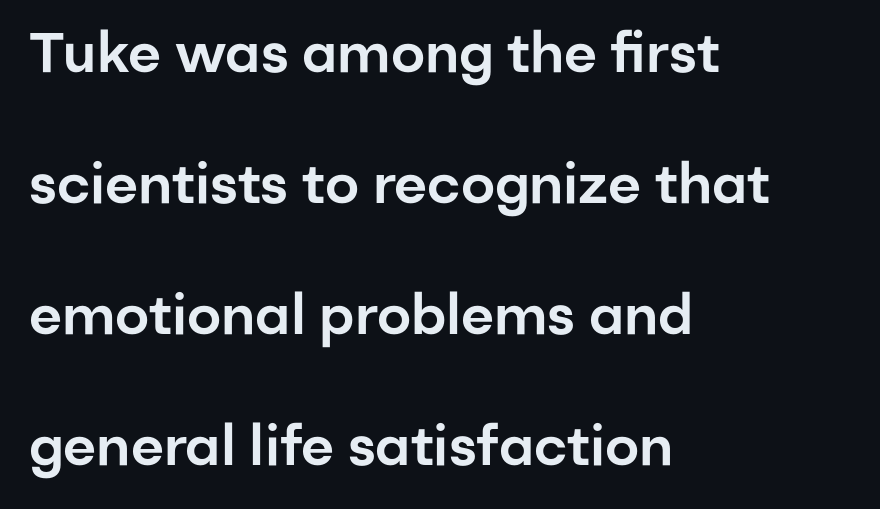
The image shows 56 px sans-serif type, upright; set left-aligned, loose line spacing (2.34x), normal letter spacing, not underlined; low stroke contrast and a medium x-height.
